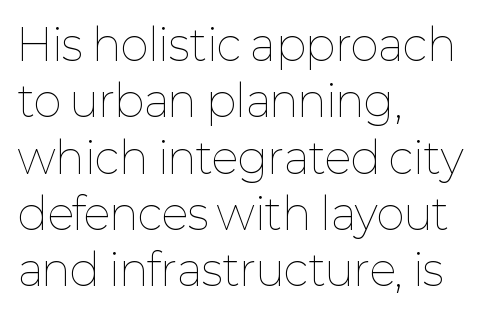
{"italic": "no", "bold": "no", "weight": "thin", "width": "normal", "stroke_contrast": "low", "x_height": "medium", "monospaced": "no", "underline": "no", "align": "left", "line_spacing": "normal", "line_spacing_ratio": 1.31, "letter_spacing": "normal", "letter_spacing_em": 0.0, "glyph_px": 43}
